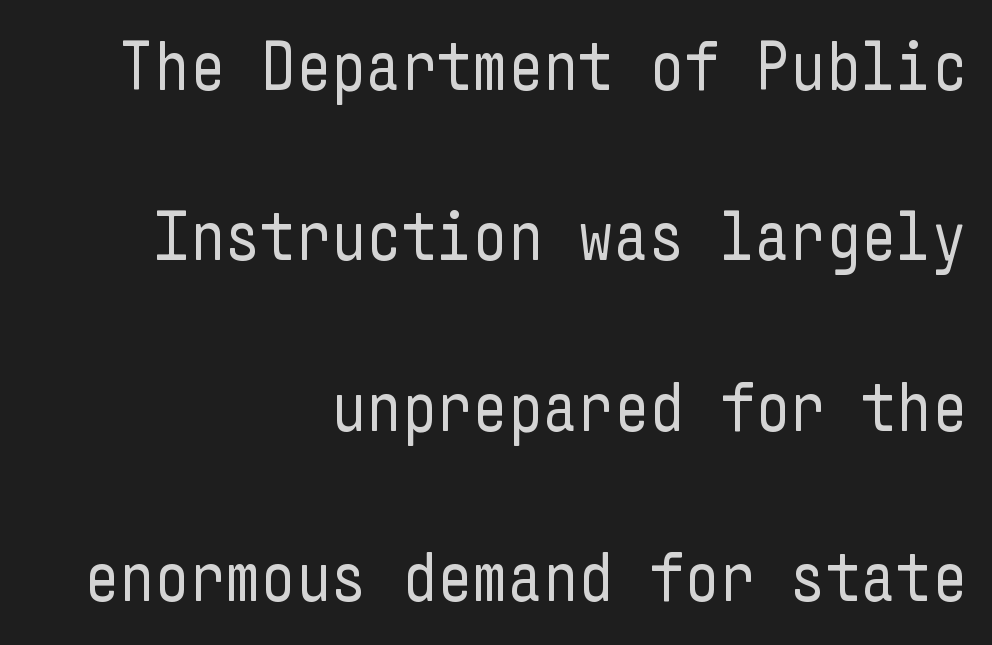
Inter-character spacing is left at the font's built-in metrics. The typesetter chose a ragged-left arrangement here. Ascenders rise straight up at ninety degrees. These lines are composed in type without serifs. Underline: absent. These lines stand farther apart than default settings would place them.
